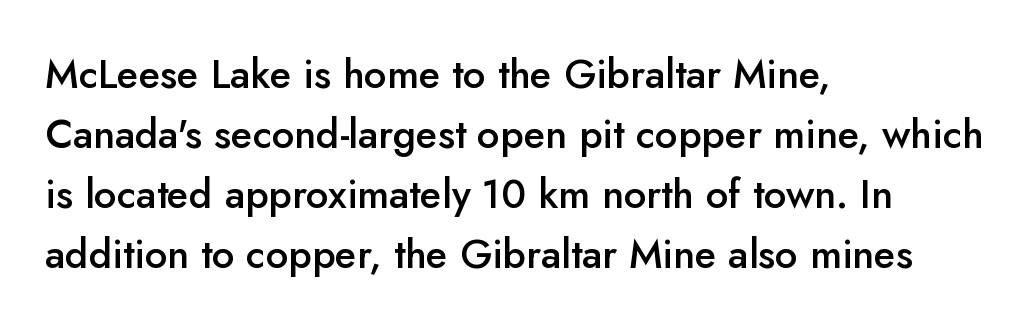
The strip under each line holds only bare page. Posture: upright roman. Visually the block forms a straight wall on the left and a jagged coastline on the right. The passage shown is typed in a proportional face where columns would drift.
